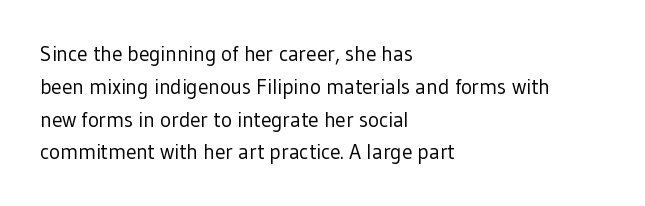
Q: Is the text bold? A: No.
Q: Is the text italic (slanted)? A: No, it is upright.
Q: Is the text underlined? A: No.
Q: How is the paragraph aligned? A: Left-aligned.
Q: Is the spacing between letters normal or unusually wide? A: Normal.
Q: Is the spacing between lines tight, normal or loose? A: Normal.
